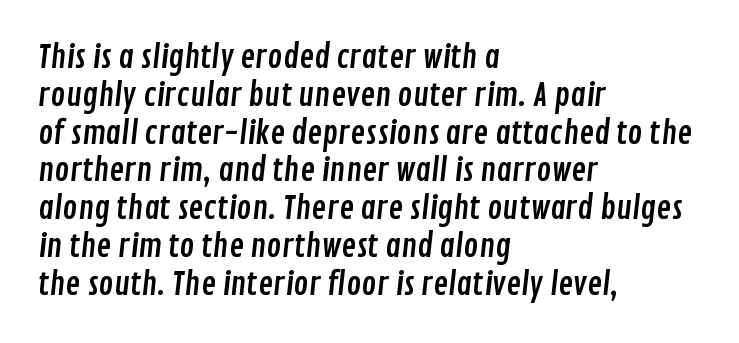
The image shows 31 px condensed sans-serif type; set left-aligned, line spacing 1.22x, normal letter spacing, not underlined; low stroke contrast and a medium x-height.
